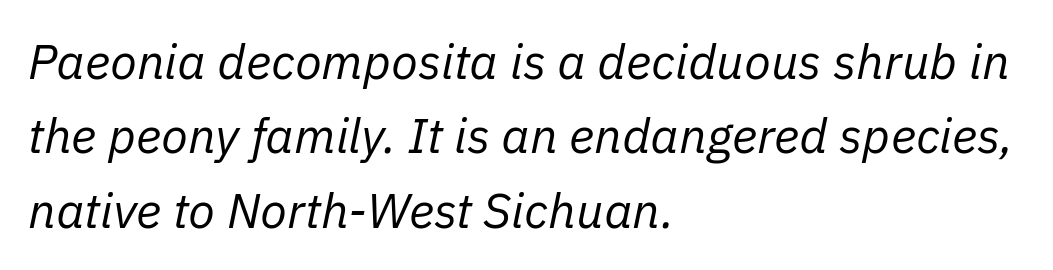
Q: Is the text bold? A: No.
Q: Is the text italic (slanted)? A: Yes, it leans right by about 11 degrees.
Q: Is the text underlined? A: No.
Q: How is the paragraph aligned? A: Left-aligned.
Q: Is the spacing between letters normal or unusually wide? A: Normal.
Q: Is the spacing between lines tight, normal or loose? A: Normal.
Q: Width (condensed, normal, or wide)? A: Normal.
Q: Stroke contrast? A: Low.
Q: x-height? A: Medium.
Q: Monospaced? A: No.
